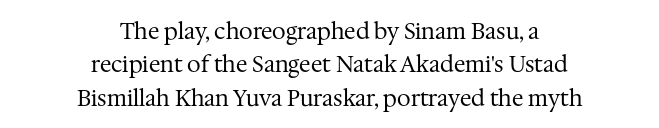
Q: Is the text bold? A: No.
Q: Is the text italic (slanted)? A: No, it is upright.
Q: Is the text underlined? A: No.
Q: How is the paragraph aligned? A: Centered.
Q: Is the spacing between letters normal or unusually wide? A: Normal.
Q: Is the spacing between lines tight, normal or loose? A: Normal.
